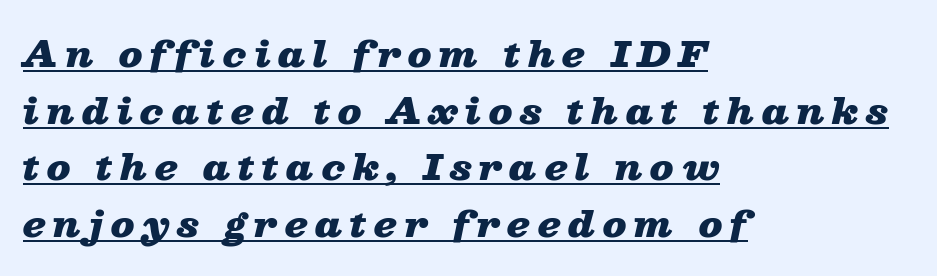
Strong, thick strokes mark this as bold type. Horizontally, the lines are justified to the leading edge only. Students, observe the line beneath the letters — that is underlining. These lines are rendered in a variable-pitch font. Baseline-to-baseline distance is the conventional proportion of letter height. The letters are slanted; this is an italic face.
